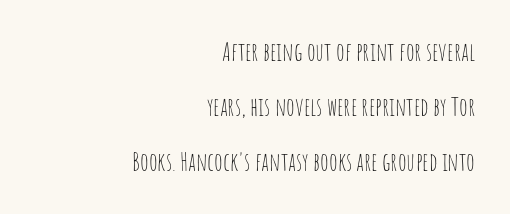
The image shows 25 px text type, upright; set right-aligned, loose line spacing (2.21x), normal letter spacing, not underlined.
